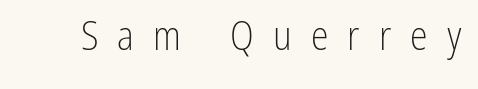
Q: Is the text bold? A: No.
Q: Is the text italic (slanted)? A: No, it is upright.
Q: Is the typeface a serif or a sans-serif typeface? A: Sans-serif.
Q: Is the text underlined? A: No.
Q: Is the spacing between letters normal or unusually wide? A: Unusually wide.
Q: Width (condensed, normal, or wide)? A: Condensed.
Q: Stroke contrast? A: Low.
Q: x-height? A: Medium.
Q: Monospaced? A: No.
